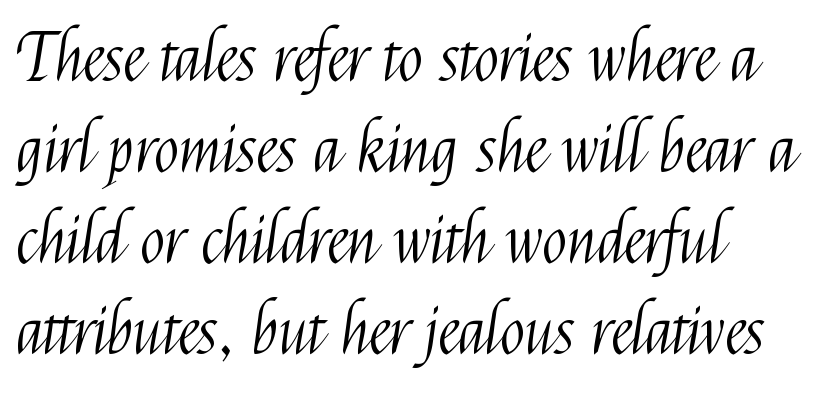
Q: Is the text bold? A: No.
Q: Is the text italic (slanted)? A: Yes.
Q: Is the typeface a serif or a sans-serif typeface? A: Sans-serif.
Q: Is the text underlined? A: No.
Q: Is the spacing between letters normal or unusually wide? A: Normal.
Q: Is the spacing between lines tight, normal or loose? A: Normal.
Q: Width (condensed, normal, or wide)? A: Condensed.
Q: Stroke contrast? A: Medium.
Q: x-height? A: Medium.
Q: Monospaced? A: No.
